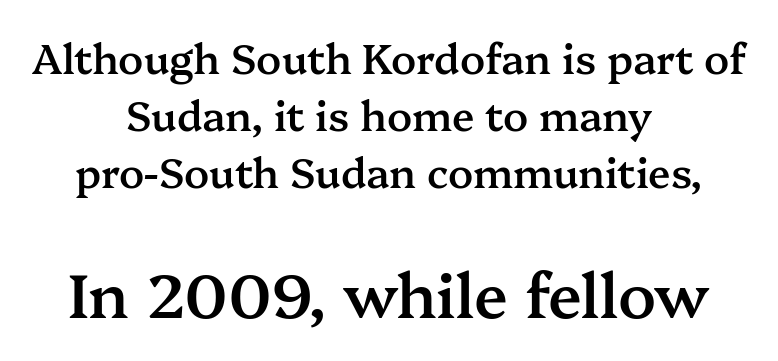
Here the glyphs are tracked normally, forming tight word shapes. The block of text has a typical density, with ordinary space between rows. This rendering uses center alignment, leaving both contours irregular but symmetric. Character widths vary here, with narrow letters taking less room than wide ones. Small tapered or slab feet sit at the stroke ends, so this counts as serif.
